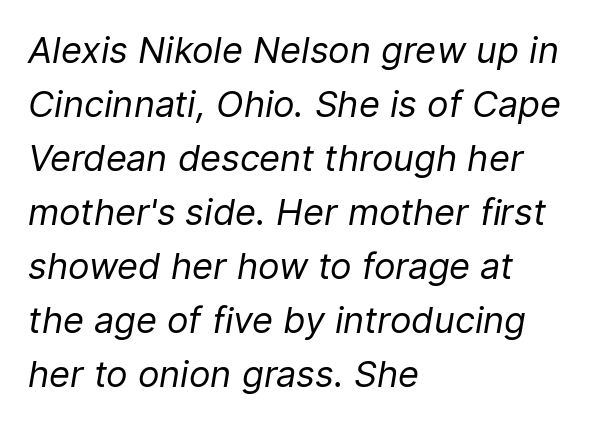
{"italic": "yes", "lean": "right", "slant_degrees": 9, "bold": "no", "weight": "regular", "width": "normal", "stroke_contrast": "low", "x_height": "medium", "monospaced": "no", "underline": "no", "align": "left", "line_spacing": "normal", "line_spacing_ratio": 1.5, "letter_spacing": "normal", "letter_spacing_em": 0.0, "glyph_px": 36}
